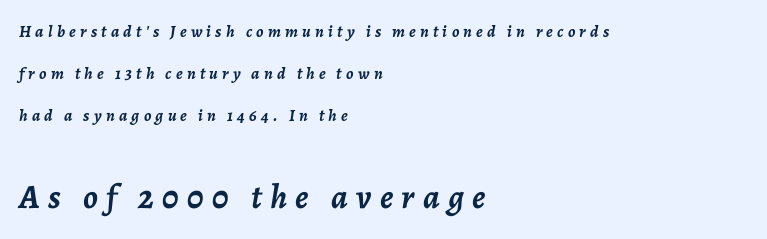
{"italic": "yes", "lean": "right", "slant_degrees": 7, "bold": "yes", "weight": "semibold", "width": "normal", "stroke_contrast": "low", "x_height": "medium", "monospaced": "no", "underline": "no", "align": "left", "line_spacing": "loose", "line_spacing_ratio": 2.48, "letter_spacing": "wide", "letter_spacing_em": 0.25, "larger_block": "second", "size_ratio": 2.0, "glyph_px": 34}
